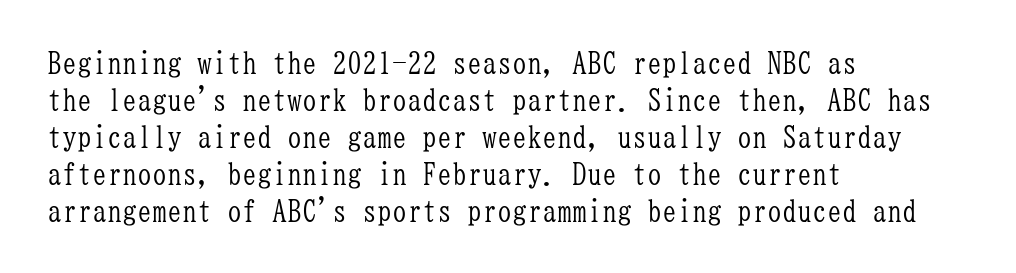
{"serif": "yes", "italic": "no", "bold": "no", "weight": "light", "width": "condensed", "stroke_contrast": "low", "x_height": "medium", "monospaced": "yes", "underline": "no", "align": "left", "line_spacing_ratio": 1.23, "letter_spacing": "normal", "letter_spacing_em": 0.0, "glyph_px": 30}
